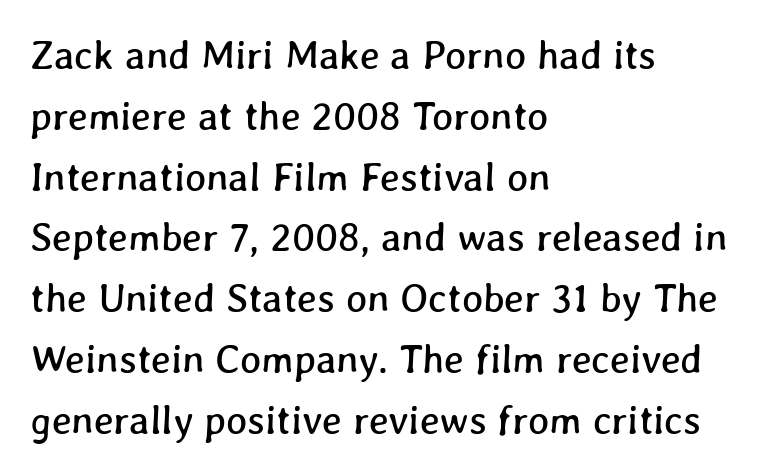
Reading down the column, the eye jumps a familiar distance to each next line. Characters follow at the spacing the type designer built in. The text block is weighted toward the left margin, trailing off unevenly rightward. The strip under each line holds only bare page. A typesetter would call this proportional, since set widths differ per character.
